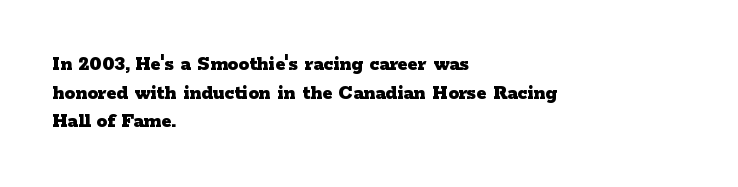
Q: Is the text bold? A: Yes.
Q: Is the text italic (slanted)? A: No, it is upright.
Q: Is the text underlined? A: No.
Q: How is the paragraph aligned? A: Left-aligned.
Q: Is the spacing between letters normal or unusually wide? A: Normal.
Q: Is the spacing between lines tight, normal or loose? A: Normal.
